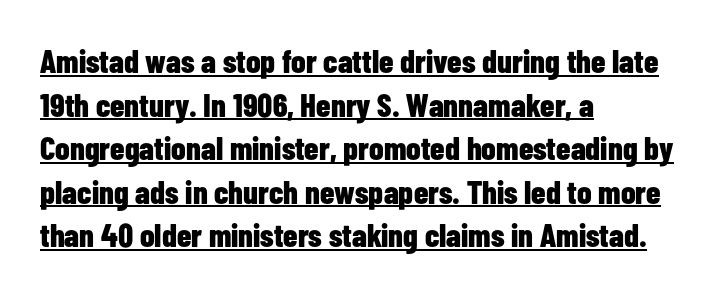
A typesetter would call this leading conventional body-copy spacing. Posture: straight, roman, zero tilt. Strong, thick strokes mark this as bold type. These lines are set flush left with a ragged right edge. This sample has the flowing, uneven cadence of proportional lettering. Underlining? Definitely there.
